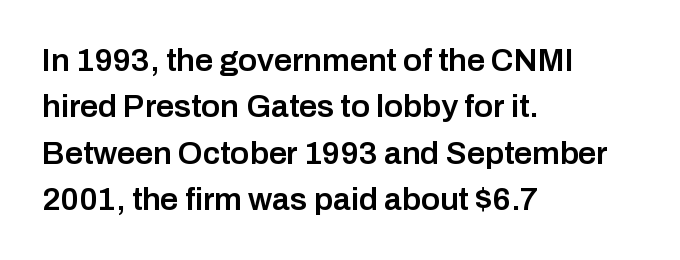
Q: Is the text bold? A: Semi-bold.
Q: Is the text italic (slanted)? A: No, it is upright.
Q: Is the typeface a serif or a sans-serif typeface? A: Sans-serif.
Q: Is the text underlined? A: No.
Q: How is the paragraph aligned? A: Left-aligned.
Q: Is the spacing between letters normal or unusually wide? A: Normal.
Q: Is the spacing between lines tight, normal or loose? A: Normal.
Q: Width (condensed, normal, or wide)? A: Normal.
Q: Stroke contrast? A: Low.
Q: x-height? A: Medium.
Q: Monospaced? A: No.
